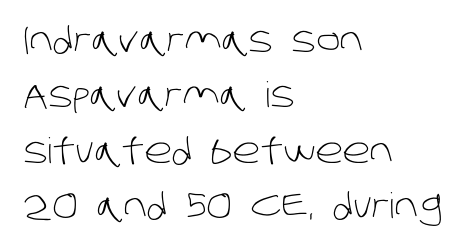
The image shows 35 px light sans-serif type; set left-aligned, normal line spacing (1.58x), normal letter spacing, not underlined; low stroke contrast and a large x-height.
